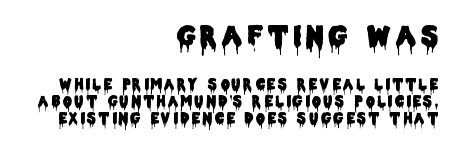
Layout note: lines flush right. Which of the two is more prominent by size? The first, at the top. Vertical strokes here are truly vertical. Descenders are the only things crossing below the line.
